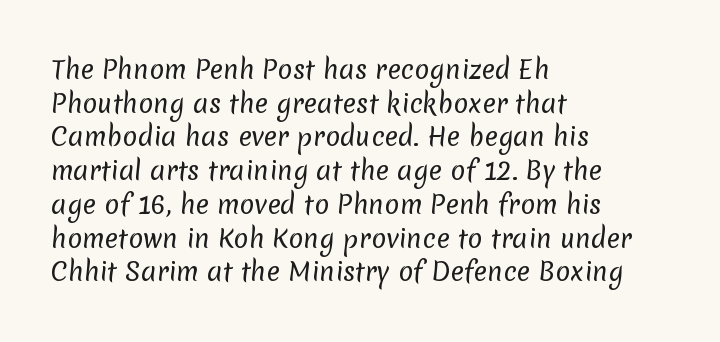
The image shows 25 px text type; set left-aligned, normal line spacing (1.35x), normal letter spacing, not underlined.
